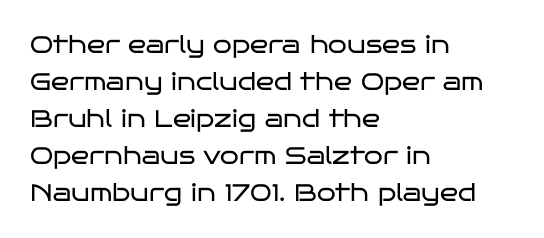
The image shows 24 px text type, upright; set left-aligned, normal line spacing (1.54x), normal letter spacing, not underlined.
